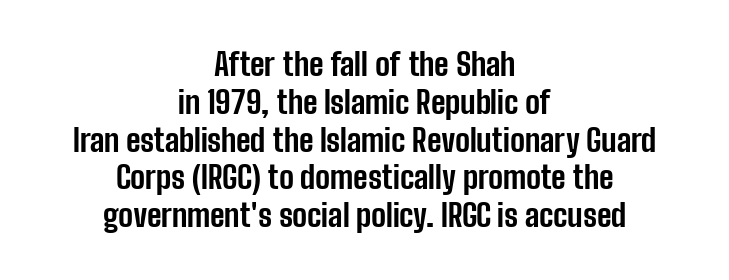
{"serif": "no", "italic": "no", "bold": "yes", "weight": "bold", "width": "condensed", "stroke_contrast": "low", "x_height": "medium", "monospaced": "no", "underline": "no", "align": "center", "line_spacing_ratio": 1.22, "letter_spacing": "normal", "letter_spacing_em": 0.0, "glyph_px": 31}
